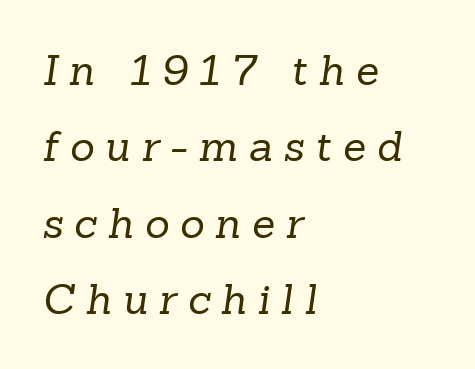
Is the type heavy? It reads as light-to-regular instead. If you drew a ruler down the left edge, every line would touch it. The zone under the glyphs is completely vacant. To sum up the face: it has serifs. Is this a fixed-width face? No — the glyphs have proportional, varying widths.
